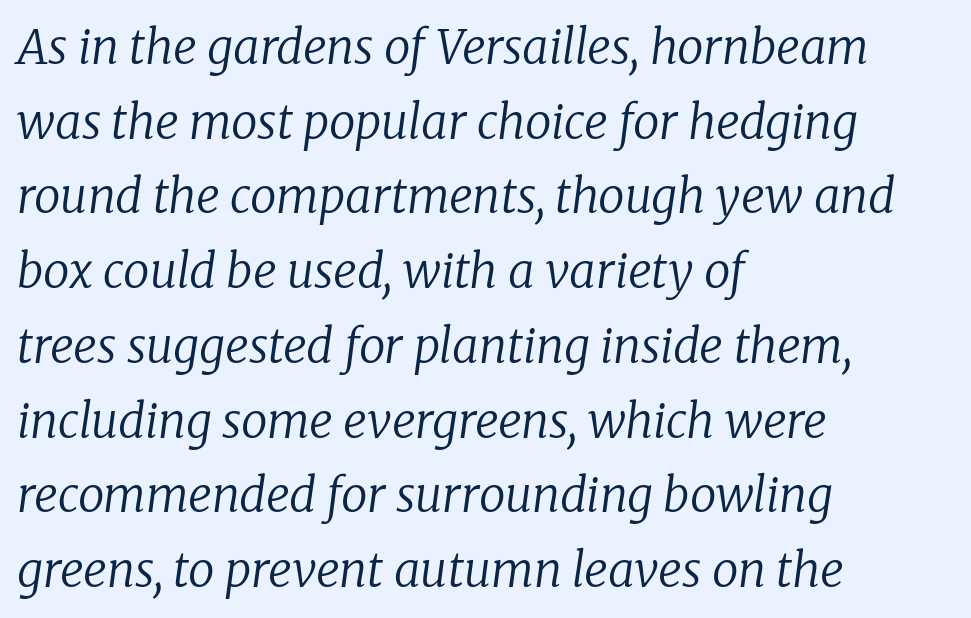
{"serif": "yes", "italic": "yes", "lean": "right", "slant_degrees": 8, "bold": "no", "weight": "regular", "width": "normal", "stroke_contrast": "low", "x_height": "medium", "monospaced": "no", "underline": "no", "align": "left", "line_spacing": "normal", "line_spacing_ratio": 1.59, "letter_spacing": "normal", "letter_spacing_em": 0.0, "glyph_px": 47}
